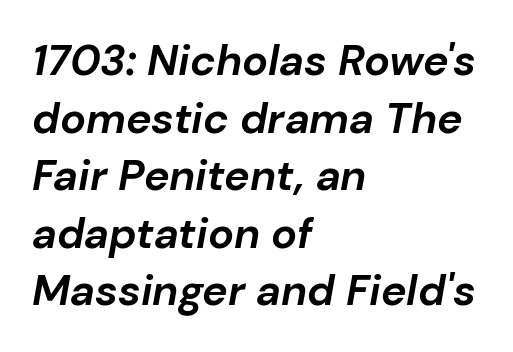
{"italic": "yes", "lean": "right", "slant_degrees": 10, "bold": "yes", "weight": "bold", "width": "normal", "stroke_contrast": "low", "x_height": "medium", "monospaced": "no", "underline": "no", "align": "left", "line_spacing": "normal", "line_spacing_ratio": 1.34, "letter_spacing": "normal", "letter_spacing_em": 0.0, "glyph_px": 43}
